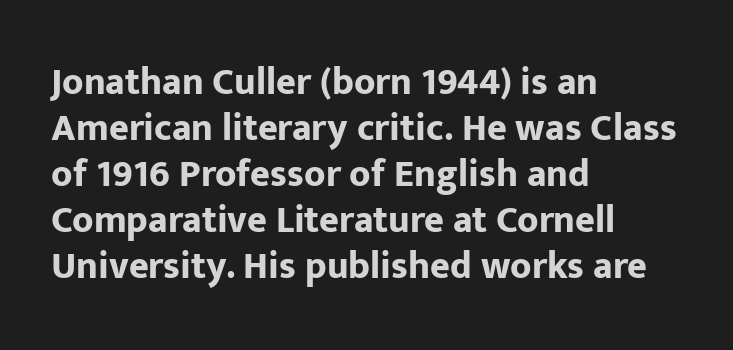
{"serif": "no", "italic": "no", "bold": "yes", "weight": "bold", "width": "normal", "stroke_contrast": "low", "x_height": "medium", "monospaced": "no", "underline": "no", "align": "left", "line_spacing_ratio": 1.21, "letter_spacing": "normal", "letter_spacing_em": 0.0, "glyph_px": 38}
